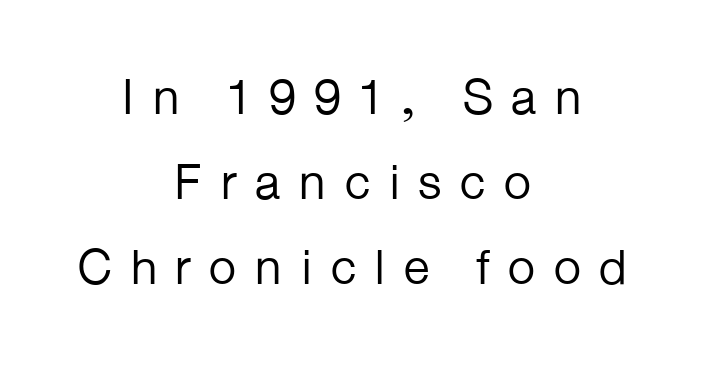
The image shows 50 px regular-weight sans-serif type, upright; set centered, normal line spacing (1.7x), unusually wide letter spacing (+0.33 em), not underlined; low stroke contrast and a medium x-height.
